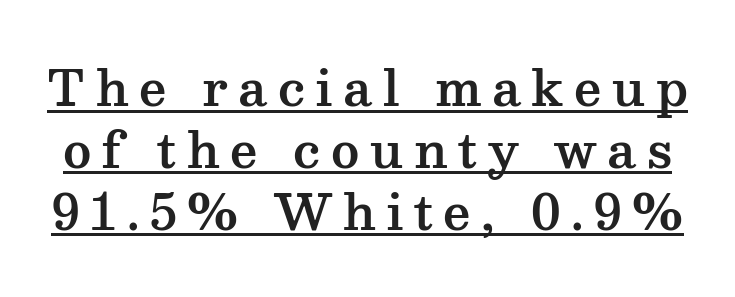
Q: Is the text italic (slanted)? A: No, it is upright.
Q: Is the typeface a serif or a sans-serif typeface? A: Serif.
Q: Is the text underlined? A: Yes.
Q: Is the spacing between letters normal or unusually wide? A: Unusually wide.
Q: Is the spacing between lines tight, normal or loose? A: Normal.
Q: Width (condensed, normal, or wide)? A: Wide.
Q: Stroke contrast? A: Medium.
Q: x-height? A: Medium.
Q: Monospaced? A: No.
